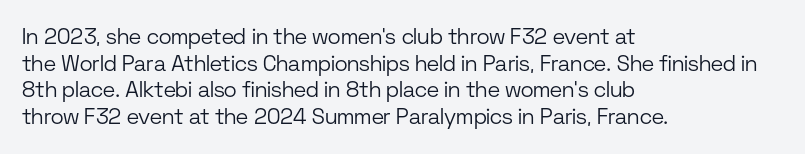
{"italic": "no", "bold": "no", "underline": "no", "align": "left", "line_spacing_ratio": 1.21, "letter_spacing": "normal", "letter_spacing_em": 0.0, "glyph_px": 22}
